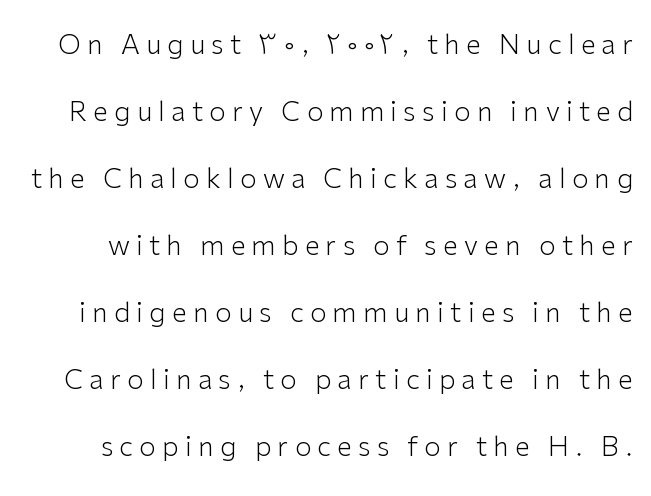
The image shows 27 px text type, upright; set loose line spacing (2.48x), unusually wide letter spacing (+0.23 em), not underlined.
